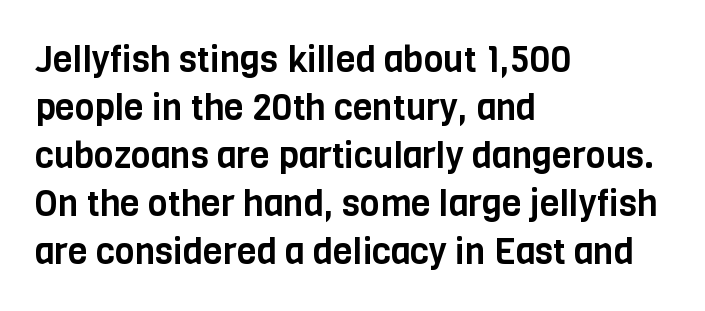
The rendering anchors every line to the left-hand side. Lines of text with bare space underneath. Observe the absence of serifs on each vertical stroke in this sample. Does the leading feel generous? No, just average. Compared with typical body copy, the letter spacing here is the same. Notice how the stems are strictly vertical — no italics here.
